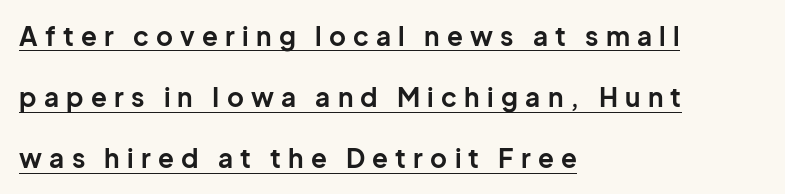
The image shows 26 px bold type, upright; set left-aligned, loose line spacing (2.35x), unusually wide letter spacing (+0.28 em), underlined.
